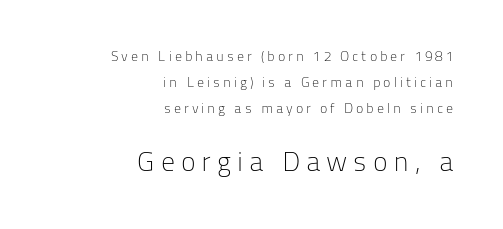
{"serif": "no", "italic": "no", "bold": "no", "weight": "light", "width": "normal", "stroke_contrast": "low", "x_height": "medium", "monospaced": "no", "underline": "no", "align": "right", "line_spacing_ratio": 1.85, "letter_spacing": "wide", "letter_spacing_em": 0.21, "larger_block": "second", "size_ratio": 2.0, "glyph_px": 28}
